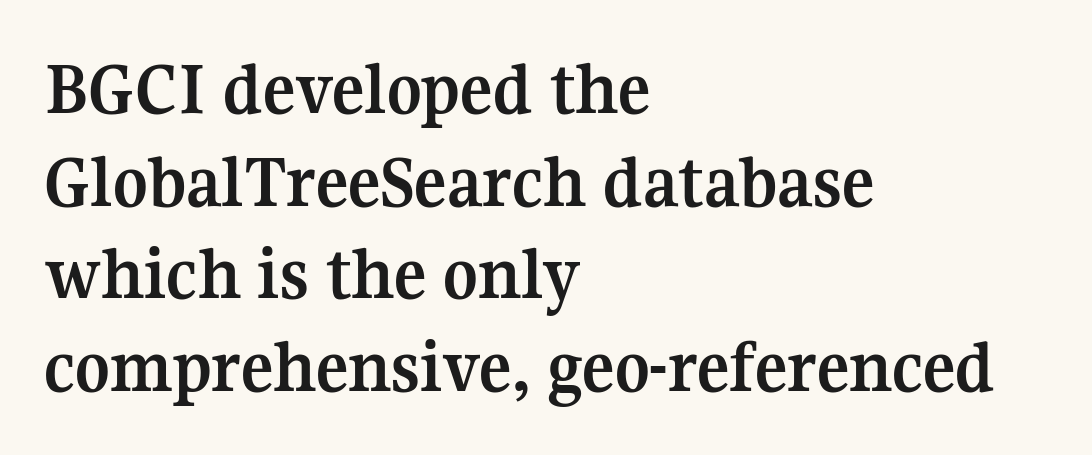
This sample is left-justified, so line endings fall wherever the words run out. This sample uses an upright cut, with every glyph sitting square on the baseline. The passage shown has conventional tracking throughout. Beneath every word, the page is bare. Letterform terminals end in serifs throughout the passage. Strong, thick strokes mark this as bold type.
